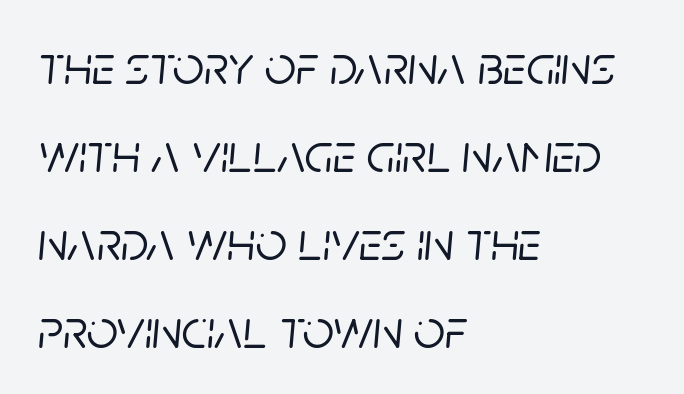
{"italic": "yes", "lean": "right", "slant_degrees": 5, "width": "normal", "stroke_contrast": "low", "x_height": "large", "monospaced": "no", "underline": "no", "align": "left", "line_spacing": "normal", "line_spacing_ratio": 1.6, "letter_spacing": "normal", "letter_spacing_em": 0.0, "glyph_px": 55}
